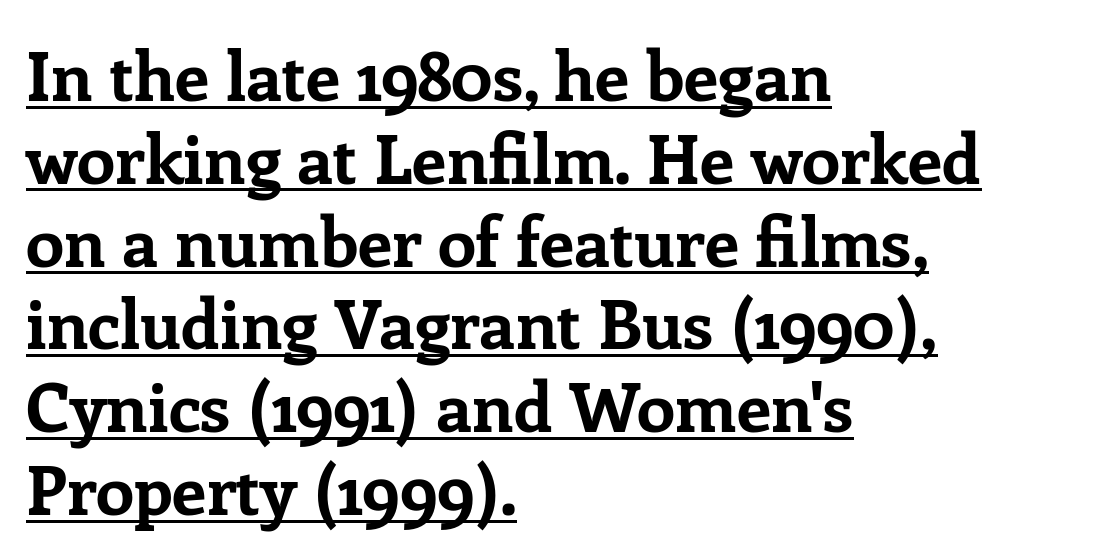
The image shows 69 px bold serif type, upright; set left-aligned, line spacing 1.2x, normal letter spacing, underlined; low stroke contrast and a medium x-height.
